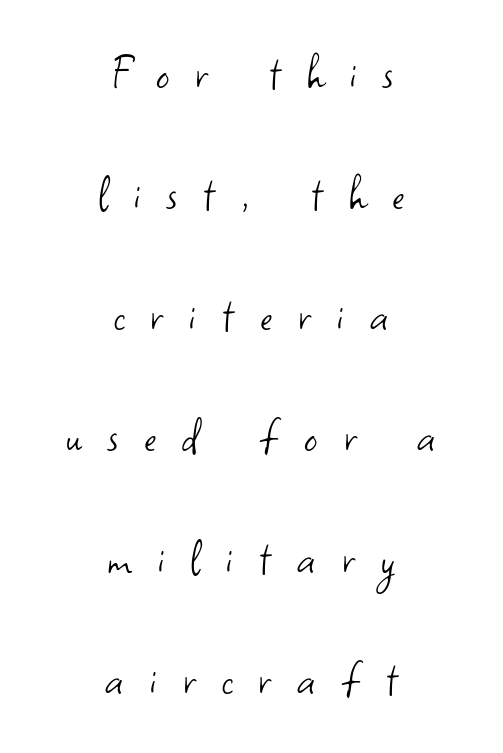
The image shows 52 px light sans-serif type; set centered, loose line spacing (2.33x), unusually wide letter spacing (+0.5 em), not underlined; low stroke contrast and a small x-height.
